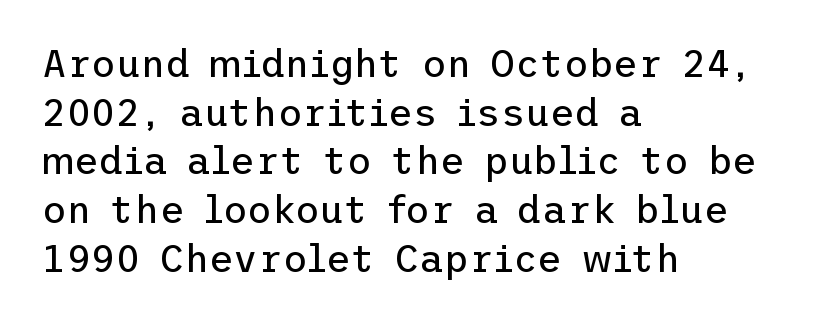
The image shows 38 px regular-weight sans-serif type, upright; set left-aligned, normal line spacing (1.28x), normal letter spacing, not underlined; low stroke contrast and a medium x-height.
